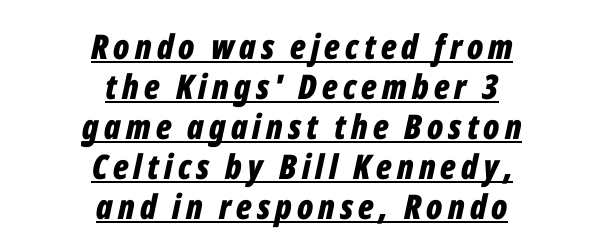
The image shows 34 px bold, condensed type, italic (leaning right); set centered, line spacing 1.18x, underlined; low stroke contrast and a medium x-height.
